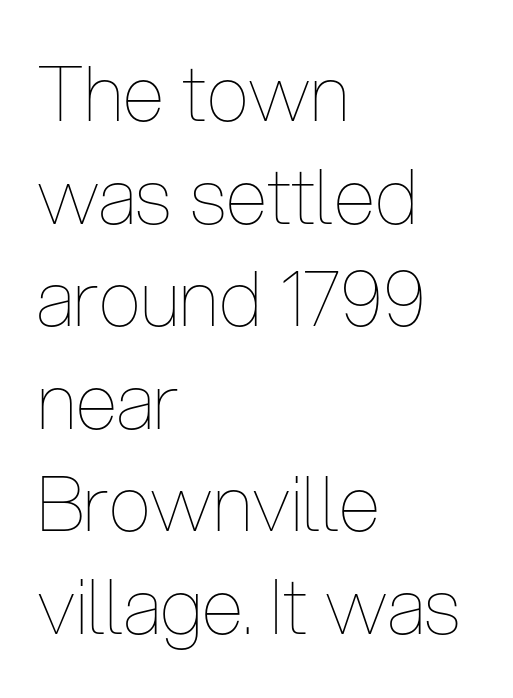
The image shows 76 px thin, condensed type, upright; set left-aligned, normal line spacing (1.35x), normal letter spacing, not underlined; low stroke contrast and a medium x-height.
